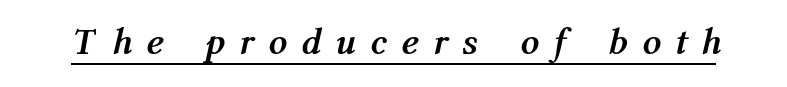
Q: Is the text bold? A: Yes.
Q: Is the text italic (slanted)? A: Yes, it leans right by about 12 degrees.
Q: Is the text underlined? A: Yes.
Q: Is the spacing between letters normal or unusually wide? A: Unusually wide.
Q: Width (condensed, normal, or wide)? A: Condensed.
Q: Stroke contrast? A: Medium.
Q: x-height? A: Medium.
Q: Monospaced? A: No.
